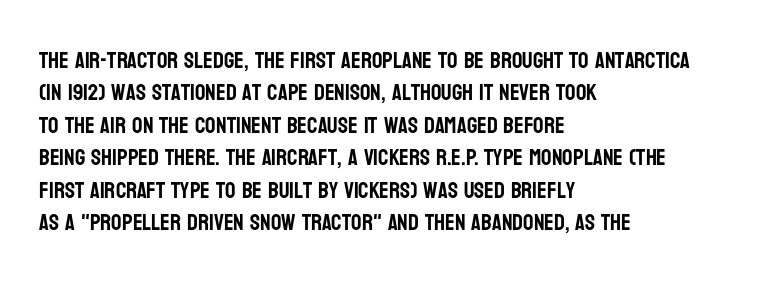
Q: Is the text italic (slanted)? A: No, it is upright.
Q: Is the text underlined? A: No.
Q: How is the paragraph aligned? A: Left-aligned.
Q: Is the spacing between letters normal or unusually wide? A: Normal.
Q: Is the spacing between lines tight, normal or loose? A: Normal.
